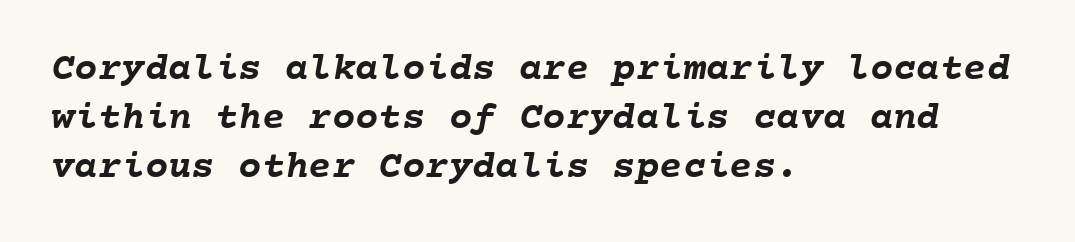
Q: Is the text bold? A: Yes.
Q: Is the text underlined? A: No.
Q: How is the paragraph aligned? A: Left-aligned.
Q: Is the spacing between letters normal or unusually wide? A: Normal.
Q: Is the spacing between lines tight, normal or loose? A: Normal.
Q: Width (condensed, normal, or wide)? A: Normal.
Q: Stroke contrast? A: Low.
Q: x-height? A: Medium.
Q: Monospaced? A: Yes.
